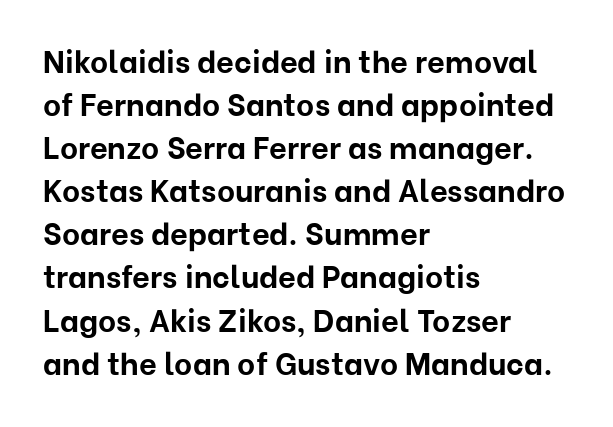
Q: Is the text bold? A: Yes.
Q: Is the text italic (slanted)? A: No, it is upright.
Q: Is the typeface a serif or a sans-serif typeface? A: Sans-serif.
Q: Is the text underlined? A: No.
Q: How is the paragraph aligned? A: Left-aligned.
Q: Is the spacing between letters normal or unusually wide? A: Normal.
Q: Is the spacing between lines tight, normal or loose? A: Normal.
Q: Width (condensed, normal, or wide)? A: Normal.
Q: Stroke contrast? A: Low.
Q: x-height? A: Medium.
Q: Monospaced? A: No.
